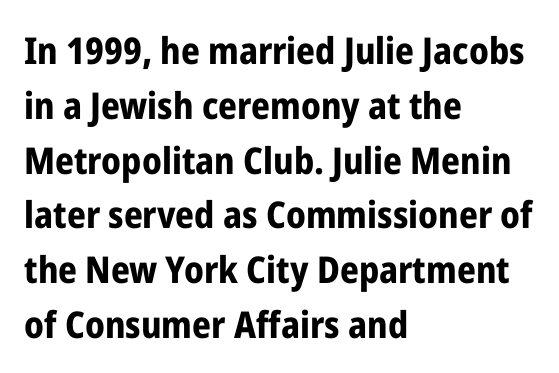
Nobody touched the tracking dial on this one. The type family on display is of the sans-serif kind. The rendering uses a moderate line-height, typical for paragraphs. The letters advance in unequal steps, a hallmark of proportional type. A classic flush-left, rag-right setting is used for this passage. The font is running at its bold setting.
